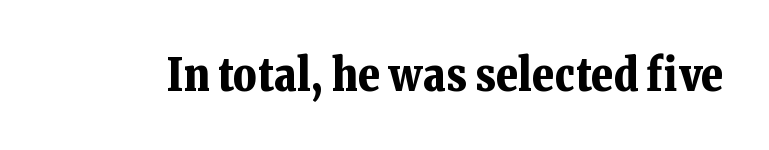
The image shows 45 px bold serif type, upright; set normal letter spacing, not underlined; low stroke contrast and a medium x-height.
